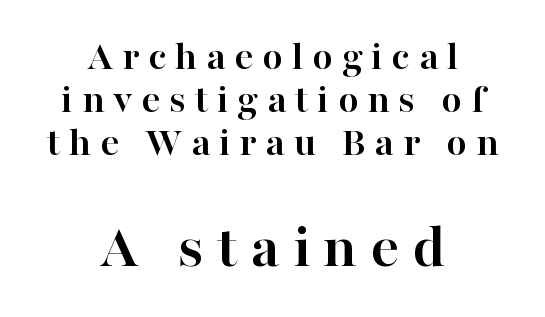
Character size in the trailing block exceeds that of the leading block. Weight check: bold — yes, fully. The rendering positions every line midway between the sides. Is this a fixed-width face? No — the glyphs have proportional, varying widths. Notice how descenders almost collide with the ascenders below — that's tight leading.
